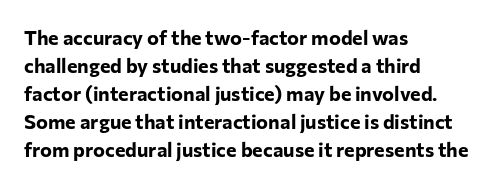
The image shows 20 px bold type, upright; set left-aligned, normal line spacing (1.4x), normal letter spacing, not underlined.
